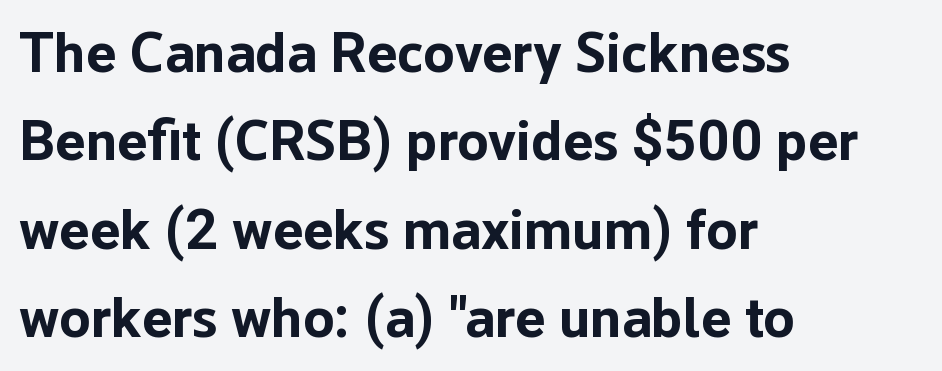
{"serif": "no", "italic": "no", "bold": "yes", "weight": "bold", "width": "normal", "stroke_contrast": "low", "x_height": "medium", "monospaced": "no", "underline": "no", "align": "left", "line_spacing": "normal", "line_spacing_ratio": 1.55, "letter_spacing": "normal", "letter_spacing_em": 0.0, "glyph_px": 57}
